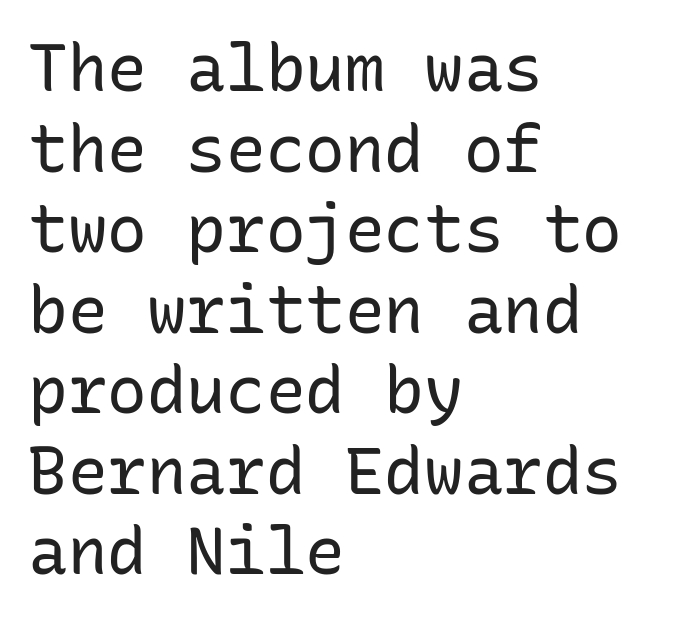
{"serif": "no", "italic": "no", "bold": "no", "weight": "regular", "width": "normal", "stroke_contrast": "low", "x_height": "medium", "monospaced": "yes", "underline": "no", "align": "left", "line_spacing_ratio": 1.22, "letter_spacing": "normal", "letter_spacing_em": 0.0, "glyph_px": 66}
